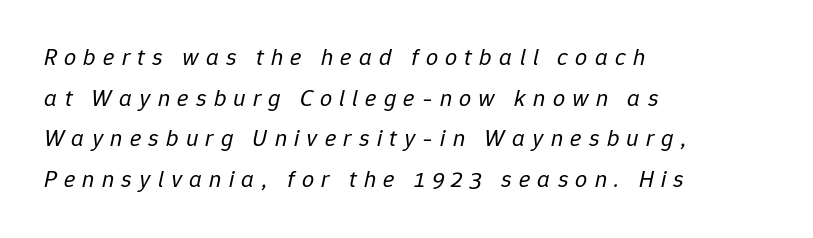
{"italic": "yes", "lean": "right", "slant_degrees": 12, "bold": "no", "underline": "no", "align": "left", "line_spacing": "normal", "line_spacing_ratio": 1.69, "letter_spacing": "wide", "letter_spacing_em": 0.3, "glyph_px": 24}
